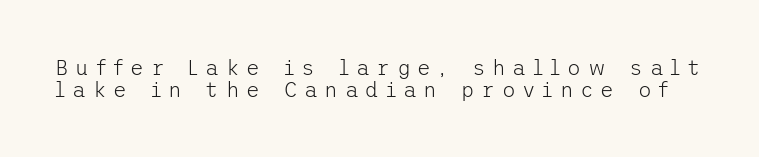
Q: Is the text bold? A: No.
Q: Is the text italic (slanted)? A: No, it is upright.
Q: Is the text underlined? A: No.
Q: Is the spacing between letters normal or unusually wide? A: Unusually wide.
Q: Is the spacing between lines tight, normal or loose? A: Tight.
